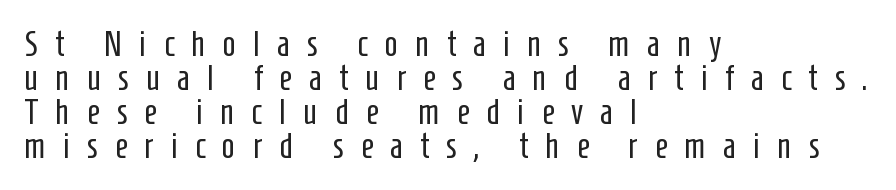
Q: Is the text bold? A: No.
Q: Is the text italic (slanted)? A: No, it is upright.
Q: Is the typeface a serif or a sans-serif typeface? A: Sans-serif.
Q: Is the text underlined? A: No.
Q: How is the paragraph aligned? A: Left-aligned.
Q: Is the spacing between letters normal or unusually wide? A: Unusually wide.
Q: Is the spacing between lines tight, normal or loose? A: Tight.
Q: Width (condensed, normal, or wide)? A: Condensed.
Q: Stroke contrast? A: Low.
Q: x-height? A: Medium.
Q: Monospaced? A: No.
